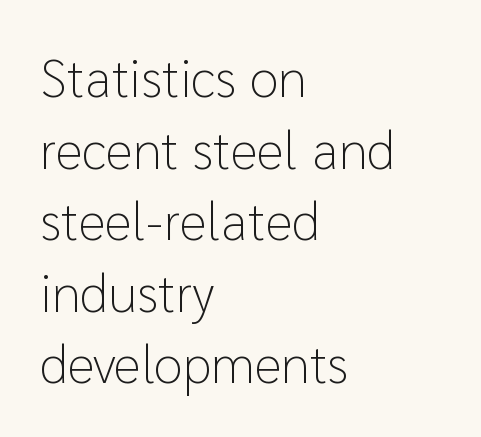
{"serif": "no", "italic": "no", "bold": "no", "weight": "light", "width": "normal", "stroke_contrast": "low", "x_height": "medium", "monospaced": "no", "underline": "no", "align": "left", "line_spacing": "normal", "line_spacing_ratio": 1.35, "letter_spacing": "normal", "letter_spacing_em": 0.0, "glyph_px": 53}
